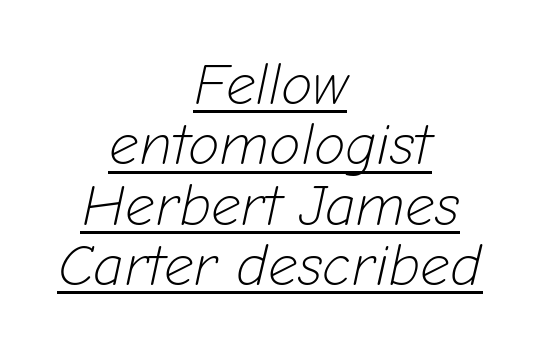
The letters sit at their default tracking, neither squeezed nor spread. Is this a heavy cut? Hardly; it is regular or lighter. Note the varied advance widths — an 'i' is clearly narrower than an 'm'. This sample is center-justified, so both line endings float freely. There's an unmistakable incline to the writing here. Reading down the column, the eye jumps only a short way to each next line.
